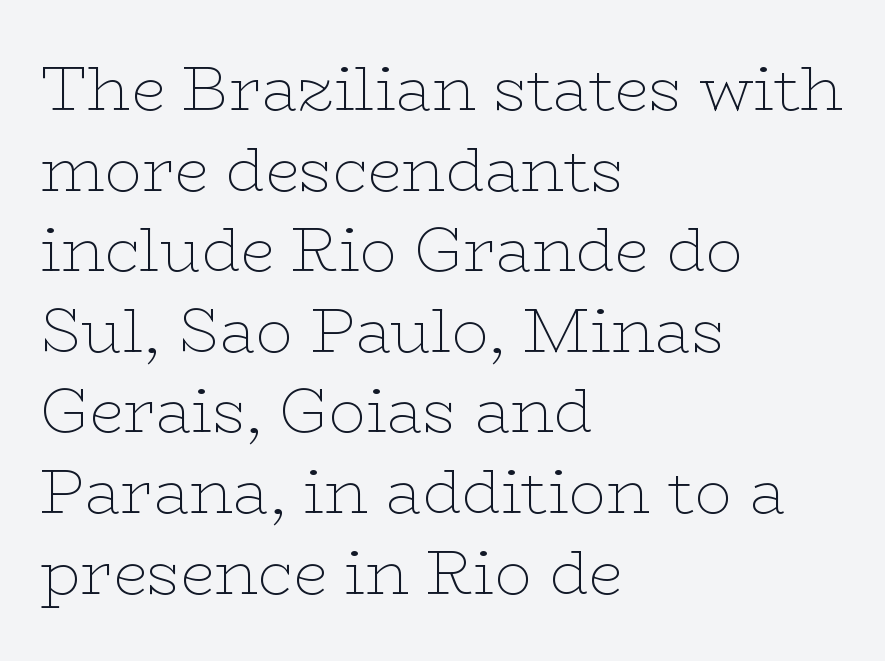
Rule under the text: the space is simply empty. The block of text has a typical density, with ordinary space between rows. Serifs: yes, visible at the terminals of the letterforms. The font sits on the lighter half of the weight spectrum, regular included.
